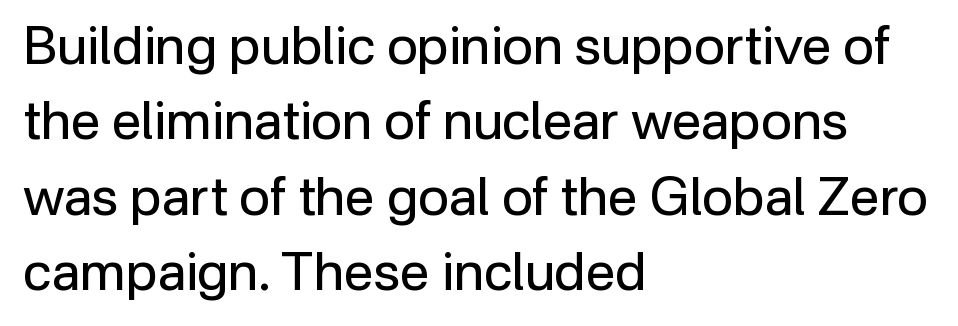
Q: Is the text bold? A: No.
Q: Is the text italic (slanted)? A: No, it is upright.
Q: Is the typeface a serif or a sans-serif typeface? A: Sans-serif.
Q: Is the text underlined? A: No.
Q: How is the paragraph aligned? A: Left-aligned.
Q: Is the spacing between letters normal or unusually wide? A: Normal.
Q: Is the spacing between lines tight, normal or loose? A: Normal.
Q: Width (condensed, normal, or wide)? A: Normal.
Q: Stroke contrast? A: Low.
Q: x-height? A: Medium.
Q: Monospaced? A: No.
